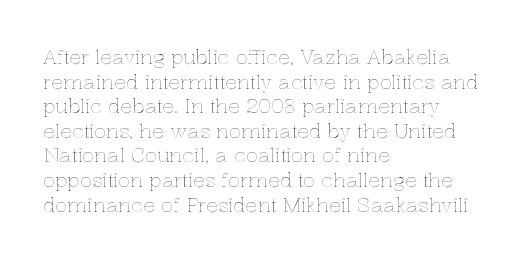
{"italic": "no", "underline": "no", "align": "left", "line_spacing_ratio": 1.23, "letter_spacing": "normal", "letter_spacing_em": 0.0, "glyph_px": 20}
